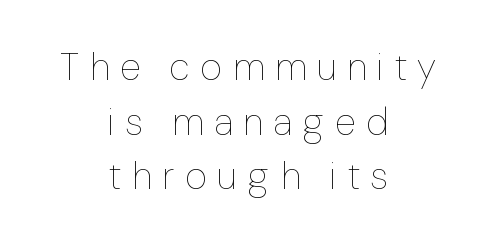
The image shows 38 px thin type, upright; set centered, normal line spacing (1.44x), unusually wide letter spacing (+0.28 em), not underlined; low stroke contrast and a medium x-height.
